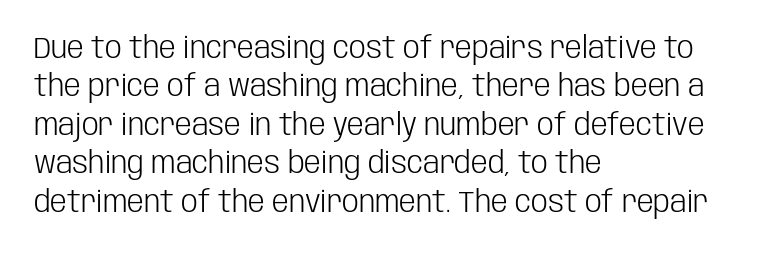
{"serif": "no", "italic": "no", "bold": "no", "weight": "light", "width": "condensed", "stroke_contrast": "low", "x_height": "large", "monospaced": "no", "underline": "no", "align": "left", "line_spacing": "normal", "line_spacing_ratio": 1.28, "letter_spacing": "normal", "letter_spacing_em": 0.0, "glyph_px": 30}
